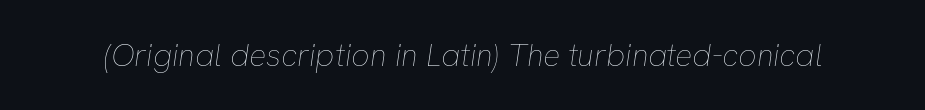
The image shows 32 px thin type, italic (leaning right); set normal letter spacing, not underlined; low stroke contrast and a medium x-height.
